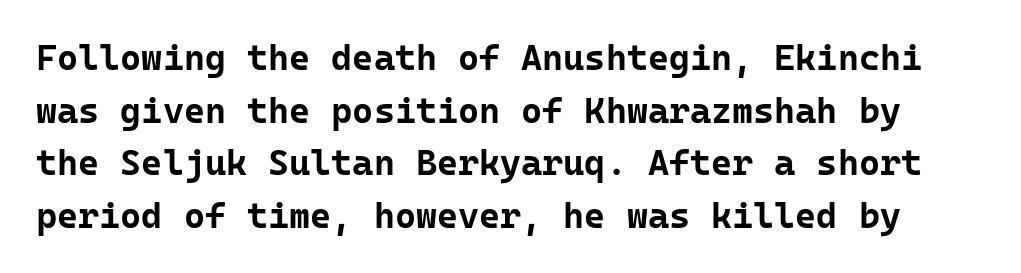
{"serif": "no", "italic": "no", "bold": "yes", "weight": "bold", "width": "normal", "stroke_contrast": "low", "x_height": "medium", "monospaced": "yes", "underline": "no", "line_spacing": "normal", "line_spacing_ratio": 1.46, "letter_spacing": "normal", "letter_spacing_em": 0.0, "glyph_px": 36}
